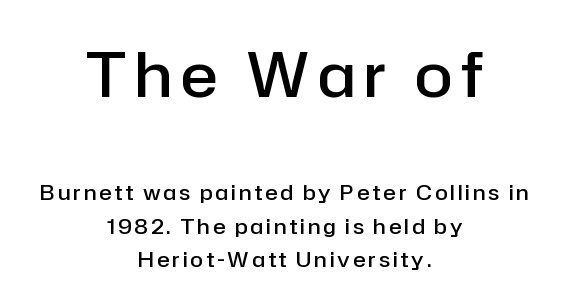
The image shows 62 px semibold sans-serif type, upright; set centered, normal line spacing (1.59x), not underlined; the first (top) block is 2.95x larger; low stroke contrast and a medium x-height.
